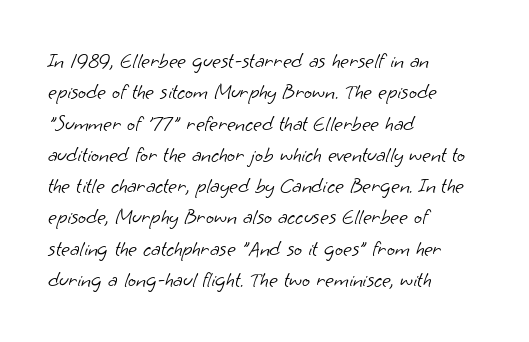
The image shows 21 px text type; set left-aligned, normal line spacing (1.49x), normal letter spacing, not underlined.
